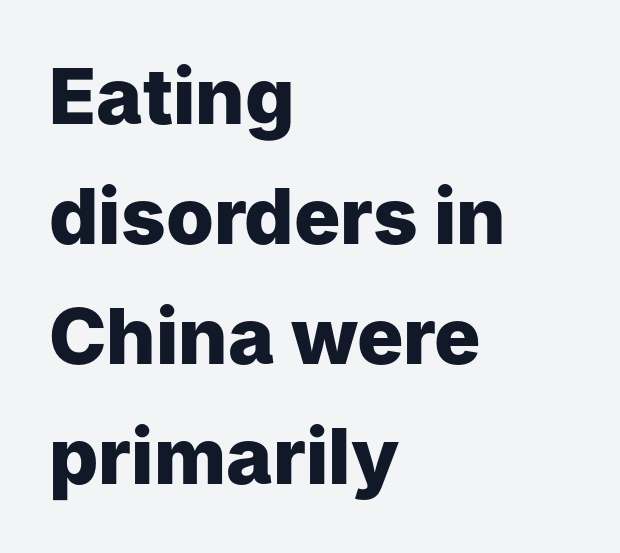
Q: Is the text bold? A: Yes.
Q: Is the text italic (slanted)? A: No, it is upright.
Q: Is the typeface a serif or a sans-serif typeface? A: Sans-serif.
Q: Is the text underlined? A: No.
Q: How is the paragraph aligned? A: Left-aligned.
Q: Is the spacing between letters normal or unusually wide? A: Normal.
Q: Is the spacing between lines tight, normal or loose? A: Normal.
Q: Width (condensed, normal, or wide)? A: Normal.
Q: Stroke contrast? A: Low.
Q: x-height? A: Medium.
Q: Monospaced? A: No.
